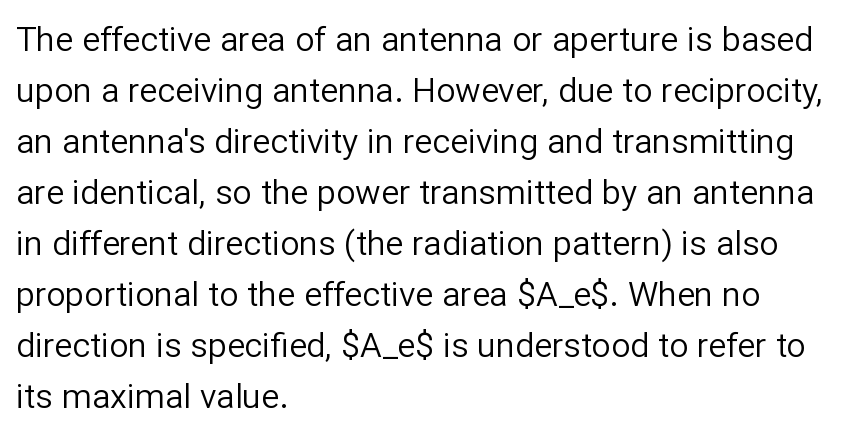
Grotesque or geometric, the face here clearly has no serifs. This is the regular roman posture of the typeface. The face used here is proportionally spaced, like ordinary book or web type. Inter-character spacing is left at the font's built-in metrics. Underlining? Definitely not there.
